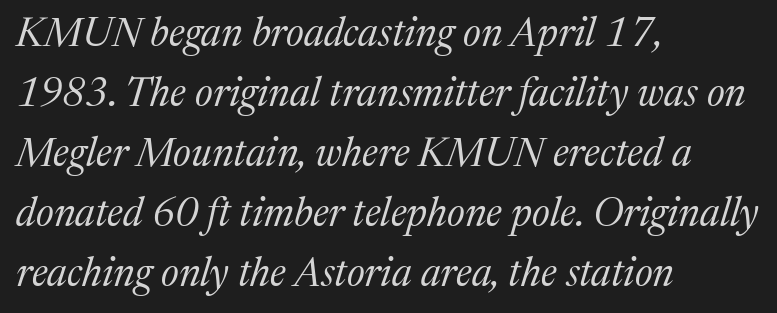
Q: Is the text bold? A: No.
Q: Is the text italic (slanted)? A: Yes, it leans right by about 17 degrees.
Q: Is the typeface a serif or a sans-serif typeface? A: Serif.
Q: Is the text underlined? A: No.
Q: How is the paragraph aligned? A: Left-aligned.
Q: Is the spacing between letters normal or unusually wide? A: Normal.
Q: Is the spacing between lines tight, normal or loose? A: Normal.
Q: Width (condensed, normal, or wide)? A: Normal.
Q: Stroke contrast? A: Medium.
Q: x-height? A: Medium.
Q: Monospaced? A: No.
